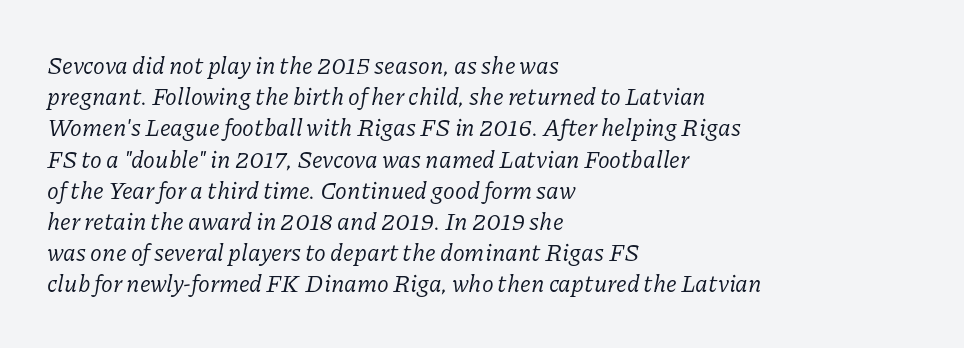
Slanted lettering throughout. Bare-footed words on every line. This block has exactly the height ordinary leading produces. Words appear dense and cohesive because spacing is normal.
